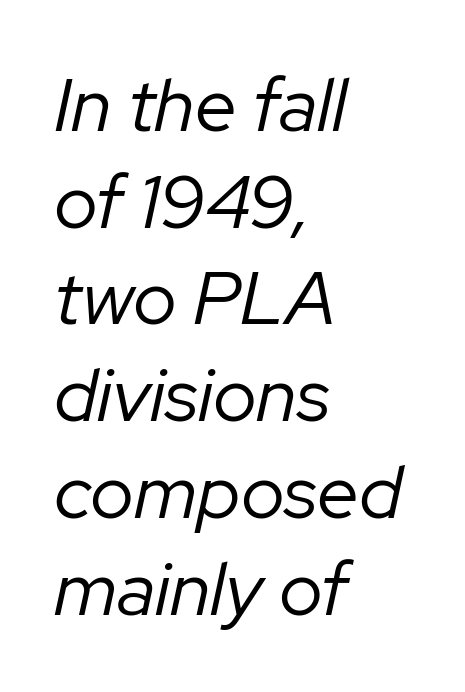
{"italic": "yes", "lean": "right", "slant_degrees": 12, "bold": "no", "weight": "regular", "width": "normal", "stroke_contrast": "low", "x_height": "medium", "monospaced": "no", "underline": "no", "align": "left", "line_spacing": "normal", "line_spacing_ratio": 1.29, "letter_spacing": "normal", "letter_spacing_em": 0.0, "glyph_px": 75}
